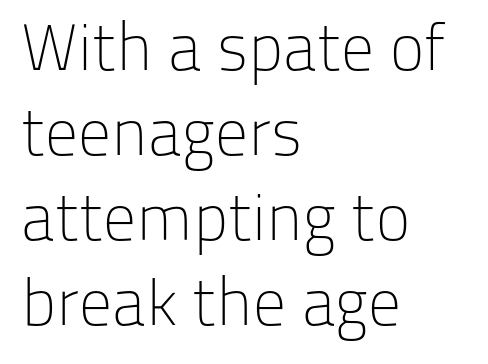
{"serif": "no", "italic": "no", "bold": "no", "weight": "light", "width": "normal", "stroke_contrast": "low", "x_height": "medium", "monospaced": "no", "underline": "no", "align": "left", "line_spacing": "normal", "line_spacing_ratio": 1.31, "letter_spacing": "normal", "letter_spacing_em": 0.0, "glyph_px": 65}
